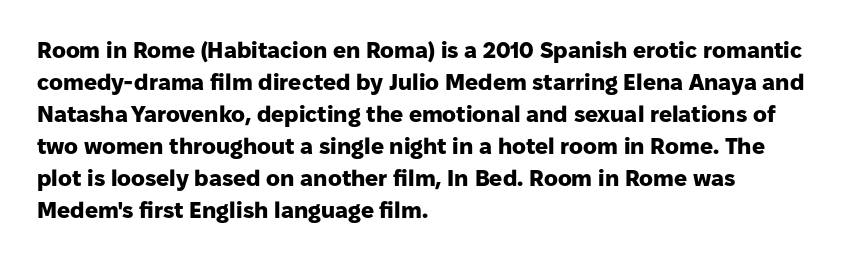
Compared with typical paragraphs, the rows here are spaced about the same. In terms of posture, this sample is upright. You'd pick this weight for a headline — it's a proper bold. Typeset ragged right — the left edge is the straight one.
